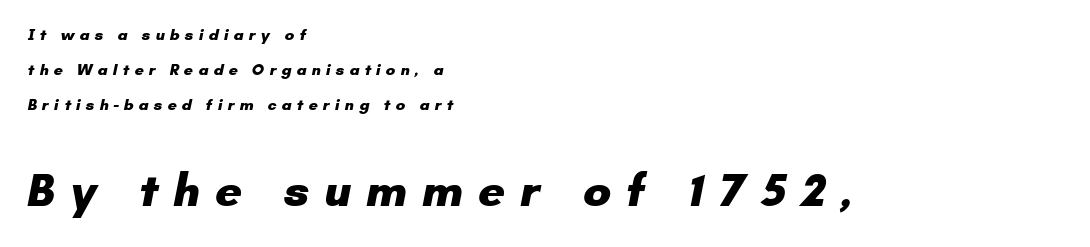
{"serif": "no", "bold": "yes", "weight": "heavy", "width": "normal", "stroke_contrast": "low", "x_height": "small", "monospaced": "no", "underline": "no", "align": "left", "line_spacing": "loose", "line_spacing_ratio": 2.18, "letter_spacing": "wide", "letter_spacing_em": 0.31, "larger_block": "second", "size_ratio": 2.94, "glyph_px": 47}
